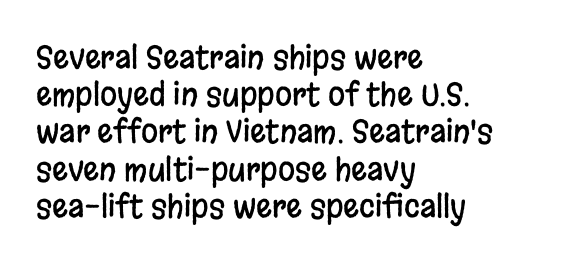
When letters stand straight like this, we call the style roman or upright. The type family on display is of the sans-serif kind. Between one letter and the next there's only the usual sliver of space. Each letter keeps its own natural width here, so spacing adapts to shape. Each line starts at the same left margin while the right side varies. Check under the words: just untouched page.
